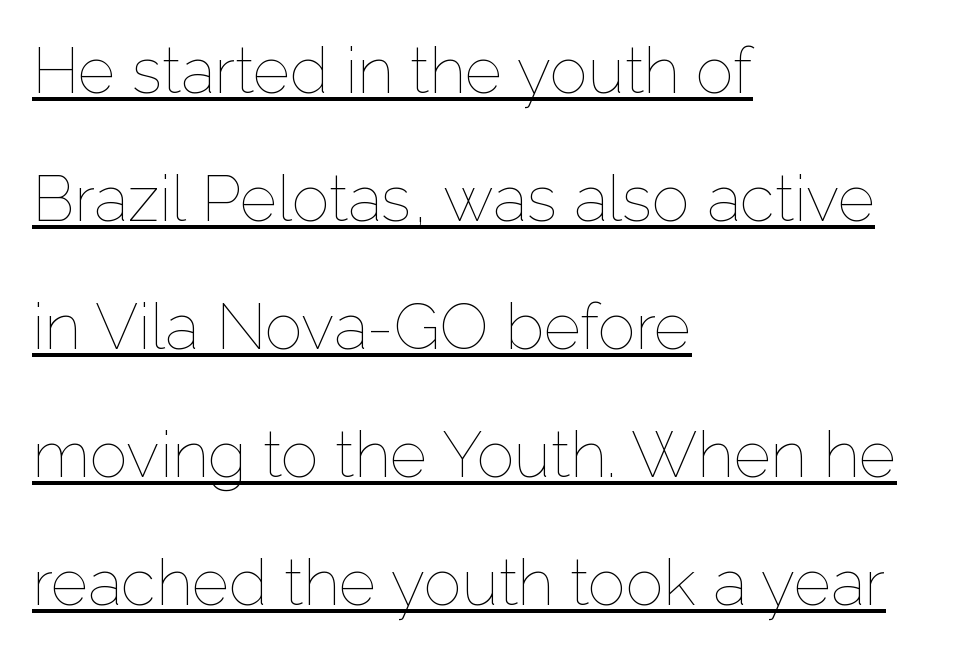
Q: Is the text bold? A: No.
Q: Is the text italic (slanted)? A: No, it is upright.
Q: Is the text underlined? A: Yes.
Q: How is the paragraph aligned? A: Left-aligned.
Q: Is the spacing between letters normal or unusually wide? A: Normal.
Q: Is the spacing between lines tight, normal or loose? A: Loose.
Q: Width (condensed, normal, or wide)? A: Normal.
Q: Stroke contrast? A: Low.
Q: x-height? A: Medium.
Q: Monospaced? A: No.
